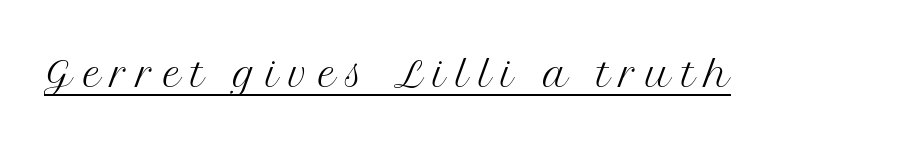
The image shows 55 px light serif type; set underlined; medium stroke contrast and a medium x-height.
